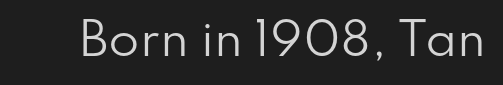
Q: Is the text bold? A: No.
Q: Is the text italic (slanted)? A: No, it is upright.
Q: Is the typeface a serif or a sans-serif typeface? A: Sans-serif.
Q: Is the text underlined? A: No.
Q: Is the spacing between letters normal or unusually wide? A: Normal.
Q: Width (condensed, normal, or wide)? A: Normal.
Q: Stroke contrast? A: Low.
Q: x-height? A: Small.
Q: Monospaced? A: No.
